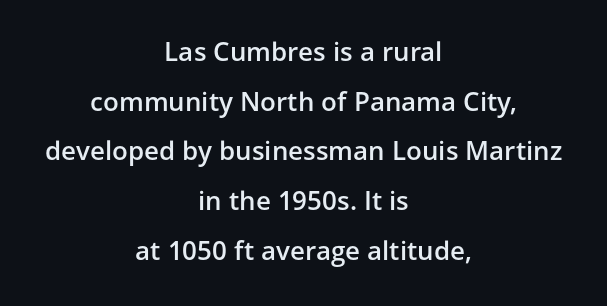
The image shows 26 px text type, upright; set centered, loose line spacing (1.91x), normal letter spacing, not underlined.
